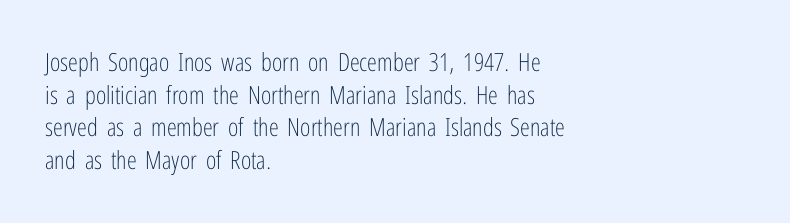
What's the leading like? Ordinary, nothing unusual. The passage shown has conventional tracking throughout. The typography opts for an upright posture over an oblique one. The passage is arranged the way most books set body copy — flush left.
